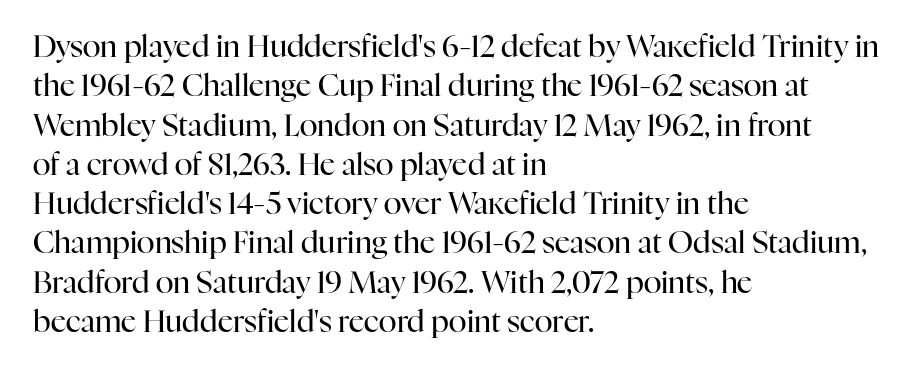
The image shows 30 px regular-weight serif type, upright; set left-aligned, normal line spacing (1.31x), normal letter spacing, not underlined; high stroke contrast and a medium x-height.
